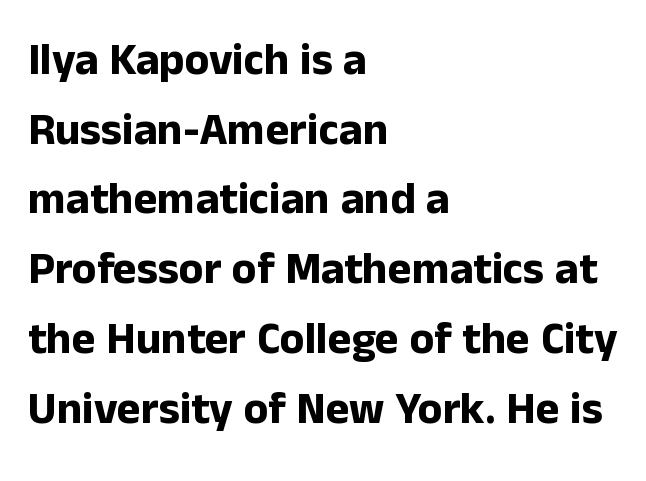
The image shows 45 px bold sans-serif type, upright; set left-aligned, normal line spacing (1.55x), normal letter spacing, not underlined; low stroke contrast and a medium x-height.
